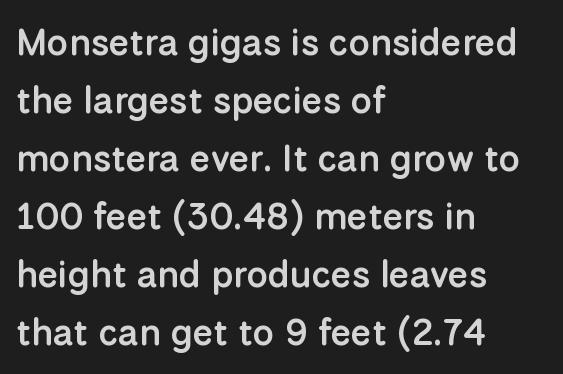
Does the lettering tilt? It doesn't — this is upright. Lines of text with bare space underneath. Weight check: semibold — heavier than regular, not quite bold. Horizontal bands of white between lines are of average thickness. The font family rendered here belongs to the sans-serif group.
